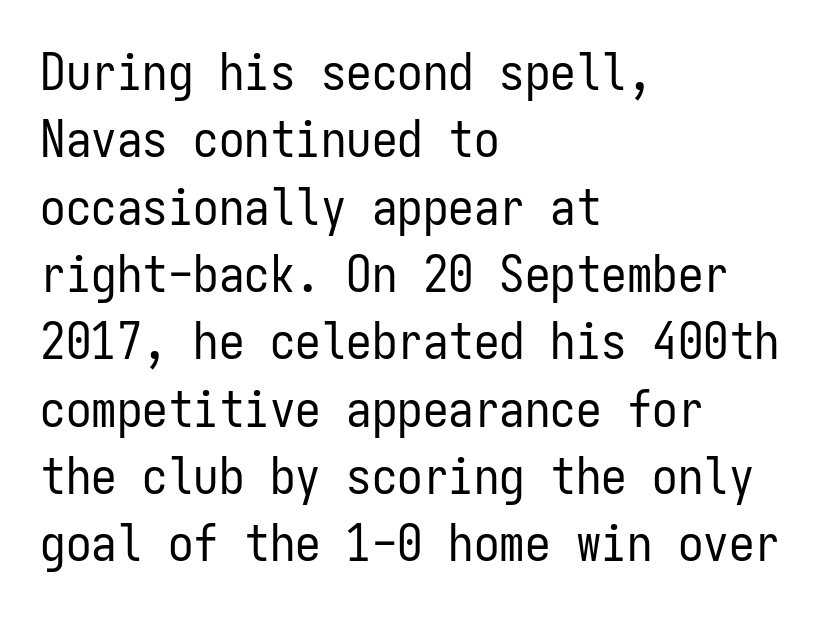
{"serif": "no", "italic": "no", "bold": "no", "weight": "regular", "width": "condensed", "stroke_contrast": "low", "x_height": "medium", "monospaced": "yes", "underline": "no", "align": "left", "line_spacing": "normal", "line_spacing_ratio": 1.32, "letter_spacing": "normal", "letter_spacing_em": 0.0, "glyph_px": 51}
